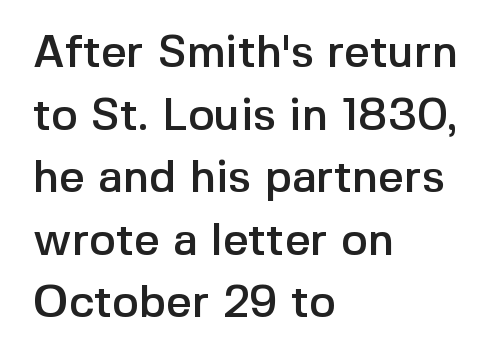
Horizontal bands of white between lines are of average thickness. The typeface chosen for these lines omits serifs. Horizontal alignment here is leftward, the default for most running prose. Note the varied advance widths — an 'i' is clearly narrower than an 'm'. Is there any slant? The stems are plumb.
